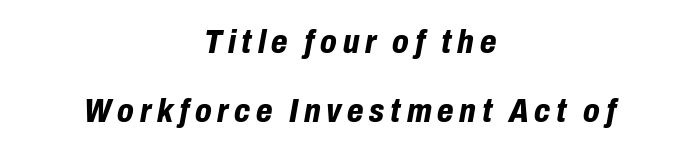
The image shows 34 px bold, condensed type, italic (leaning right); set centered, loose line spacing (2.02x), not underlined; low stroke contrast and a medium x-height.
